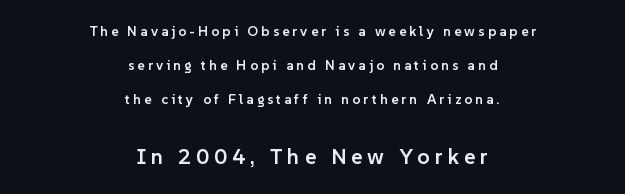
A student would call this center alignment; a typographer would say set centered. Spacing between characters has been opened up far beyond the box default. Only glyphs here, with clear space below each row. This is the in-between weight designers call semibold or demi. No italicization has been applied; the sample stays upright.
